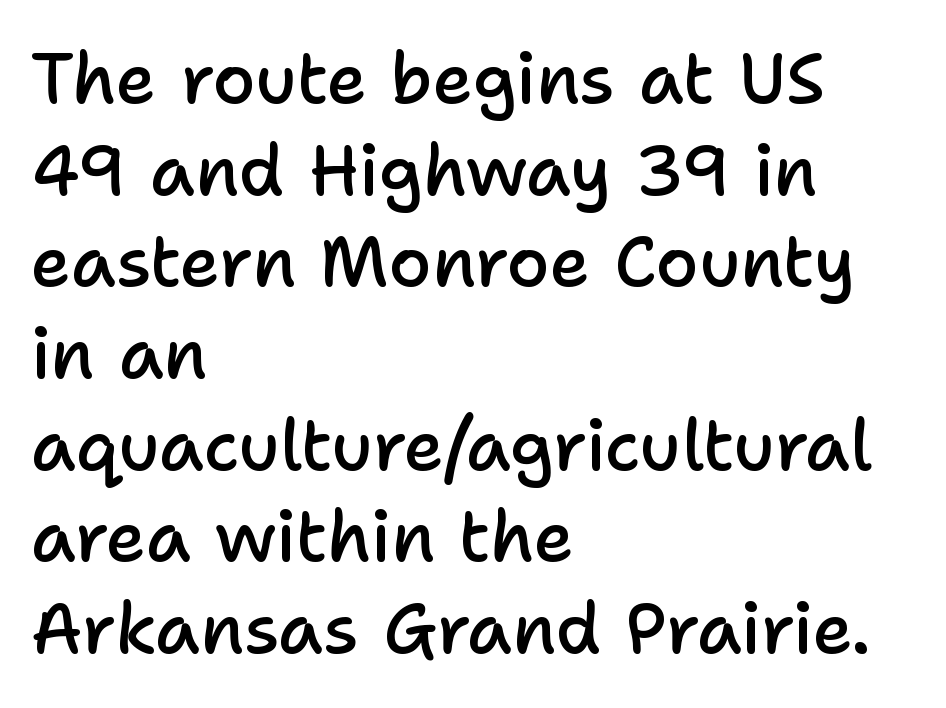
The image shows 70 px semibold sans-serif type, upright; set left-aligned, normal line spacing (1.31x), normal letter spacing, not underlined; low stroke contrast and a medium x-height.
